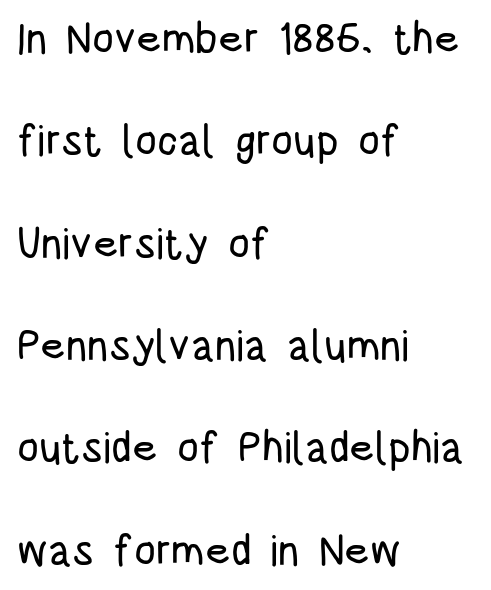
In terms of posture, this sample is upright. There is no visible air inserted between adjacent glyphs. Stroke terminals: plain, sans-serif. Do the characters align in a grid? No, the font is proportional. Whoever set this chose breathing room over compactness in the vertical rhythm. Does the copy run flush right? No — it runs flush left.
